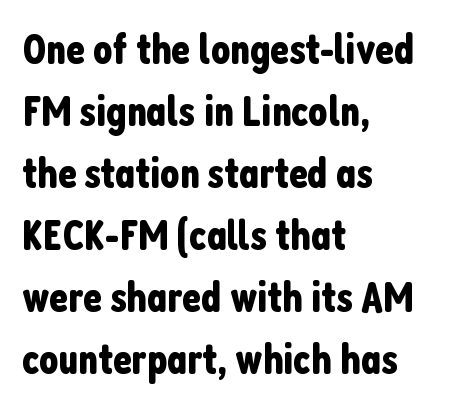
{"serif": "no", "italic": "no", "width": "condensed", "stroke_contrast": "low", "x_height": "medium", "monospaced": "no", "underline": "no", "align": "left", "line_spacing": "normal", "line_spacing_ratio": 1.44, "letter_spacing": "normal", "letter_spacing_em": 0.0, "glyph_px": 43}
